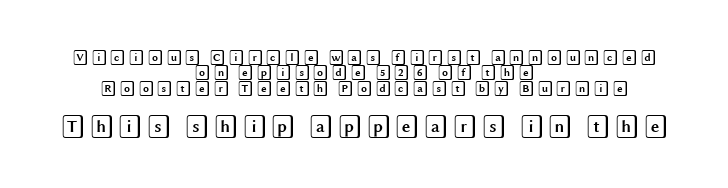
The passage is arranged like a title page — every line centered. You can tell it's not italic because the verticals are truly vertical. Words float on clear page, feet unadorned. Visually, the bottom section dominates because its glyphs are scaled up.
